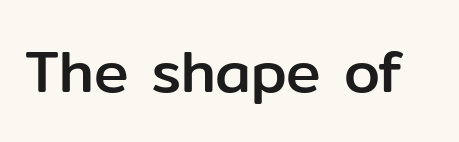
Q: Is the text italic (slanted)? A: No, it is upright.
Q: Is the typeface a serif or a sans-serif typeface? A: Sans-serif.
Q: Is the text underlined? A: No.
Q: Is the spacing between letters normal or unusually wide? A: Normal.
Q: Width (condensed, normal, or wide)? A: Normal.
Q: Stroke contrast? A: Low.
Q: x-height? A: Medium.
Q: Monospaced? A: No.
